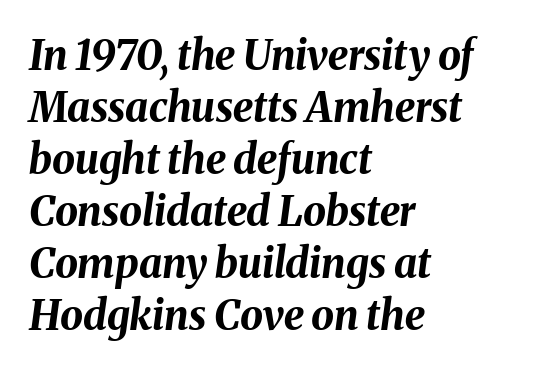
The image shows 41 px bold type, italic (leaning right); set left-aligned, normal line spacing (1.27x), normal letter spacing, not underlined; medium stroke contrast and a medium x-height.
